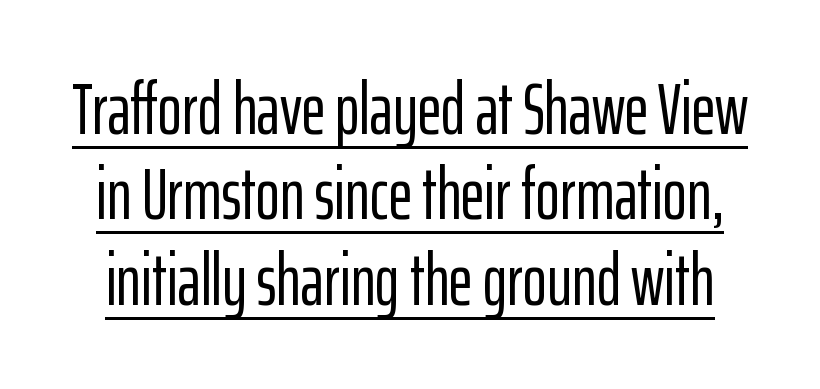
Q: Is the text italic (slanted)? A: No, it is upright.
Q: Is the typeface a serif or a sans-serif typeface? A: Sans-serif.
Q: Is the text underlined? A: Yes.
Q: Is the spacing between letters normal or unusually wide? A: Normal.
Q: Width (condensed, normal, or wide)? A: Condensed.
Q: Stroke contrast? A: Low.
Q: x-height? A: Medium.
Q: Monospaced? A: No.
